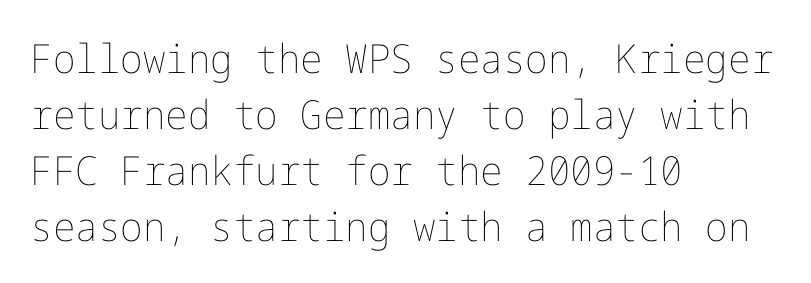
{"italic": "no", "bold": "no", "weight": "thin", "width": "normal", "stroke_contrast": "low", "x_height": "medium", "underline": "no", "align": "left", "line_spacing": "normal", "line_spacing_ratio": 1.4, "letter_spacing": "normal", "letter_spacing_em": 0.0, "glyph_px": 40}
